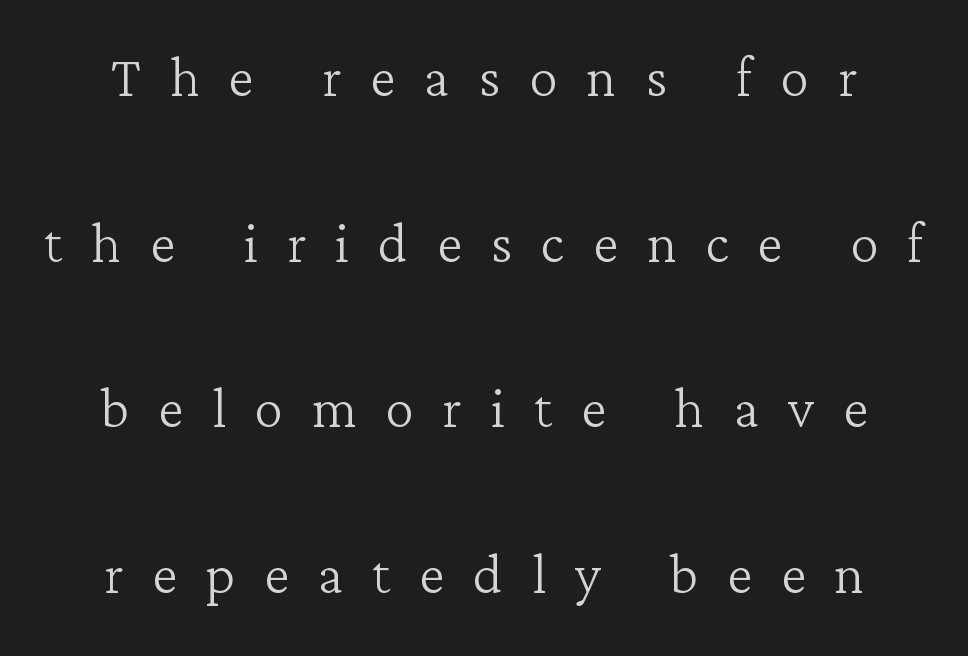
{"serif": "yes", "italic": "no", "bold": "no", "weight": "light", "width": "normal", "stroke_contrast": "low", "x_height": "medium", "monospaced": "no", "underline": "no", "align": "center", "line_spacing": "loose", "line_spacing_ratio": 2.3, "letter_spacing": "wide", "letter_spacing_em": 0.4, "glyph_px": 72}
